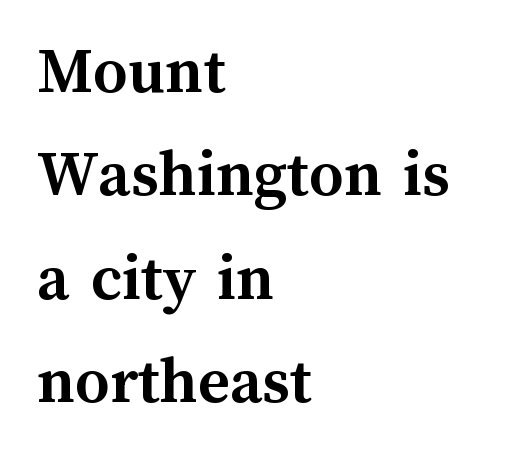
Q: Is the text bold? A: Yes.
Q: Is the text italic (slanted)? A: No, it is upright.
Q: Is the text underlined? A: No.
Q: How is the paragraph aligned? A: Left-aligned.
Q: Is the spacing between letters normal or unusually wide? A: Normal.
Q: Is the spacing between lines tight, normal or loose? A: Normal.
Q: Width (condensed, normal, or wide)? A: Normal.
Q: Stroke contrast? A: Medium.
Q: x-height? A: Medium.
Q: Monospaced? A: No.
